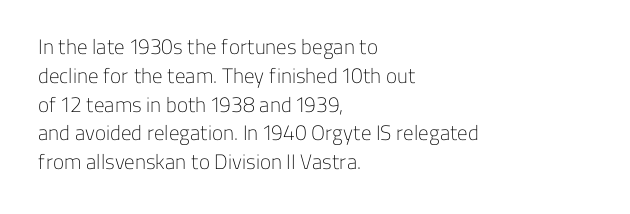
{"italic": "no", "bold": "no", "underline": "no", "align": "left", "line_spacing": "normal", "line_spacing_ratio": 1.37, "letter_spacing": "normal", "letter_spacing_em": 0.0, "glyph_px": 21}
